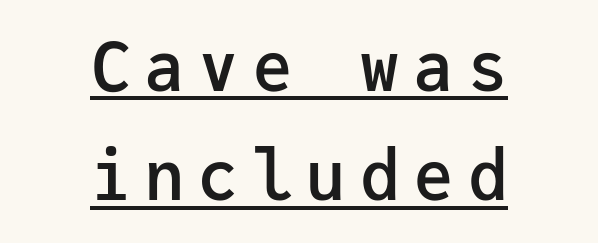
{"serif": "no", "italic": "no", "bold": "semi", "weight": "semibold", "width": "normal", "stroke_contrast": "low", "x_height": "medium", "monospaced": "yes", "underline": "yes", "align": "center", "line_spacing": "normal", "line_spacing_ratio": 1.61, "glyph_px": 68}
